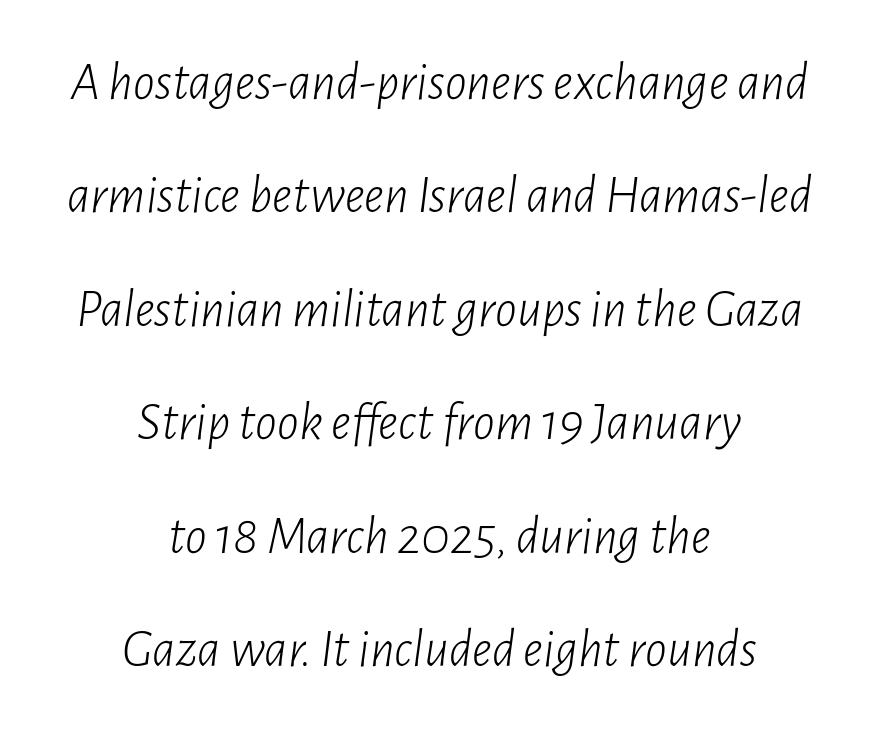
The image shows 54 px light, condensed type, italic (leaning right); set centered, loose line spacing (2.1x), normal letter spacing, not underlined; low stroke contrast and a medium x-height.
